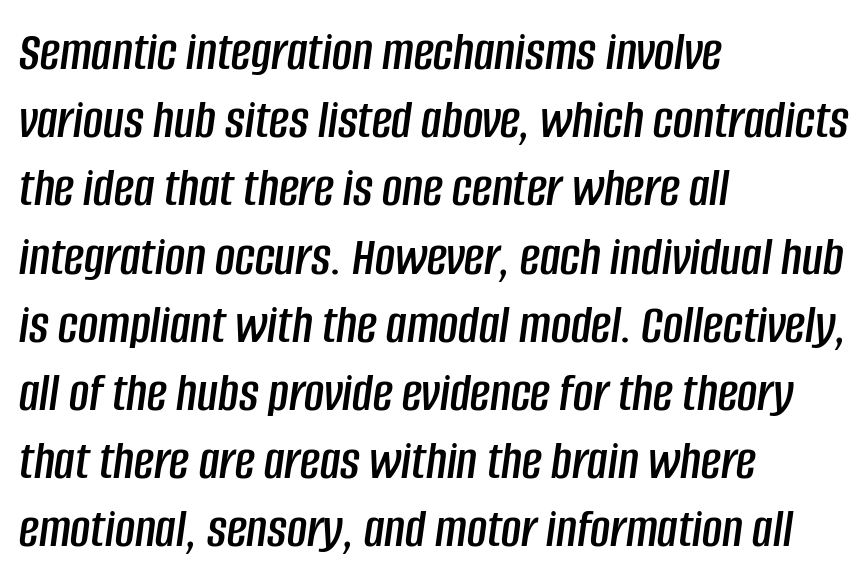
Unmarked baselines from the first word to the last. The lettering tilts uniformly, giving the passage an italic look. Is this a fixed-width face? No — the glyphs have proportional, varying widths. Line beginnings align vertically; line endings do not. Standard letterfit; no display-style spreading of the glyphs.
